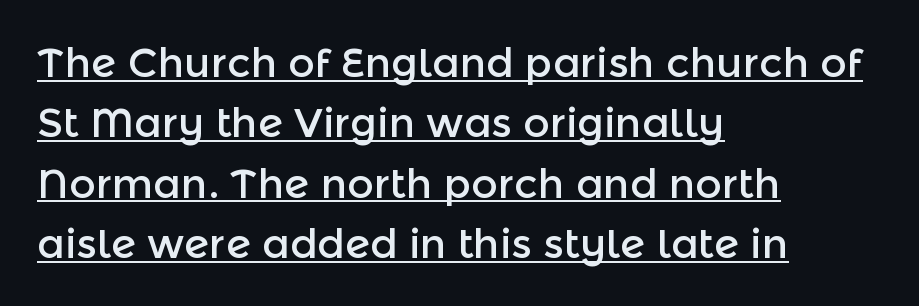
Proportional: the letters do not fall into vertical columns. When letters stand straight like this, we call the style roman or upright. Rows of type keep a routine distance in the vertical direction. Does the copy run flush right? No — it runs flush left. Note: no serifs on the glyphs. Glyph-to-glyph distance matches everyday printed text.
